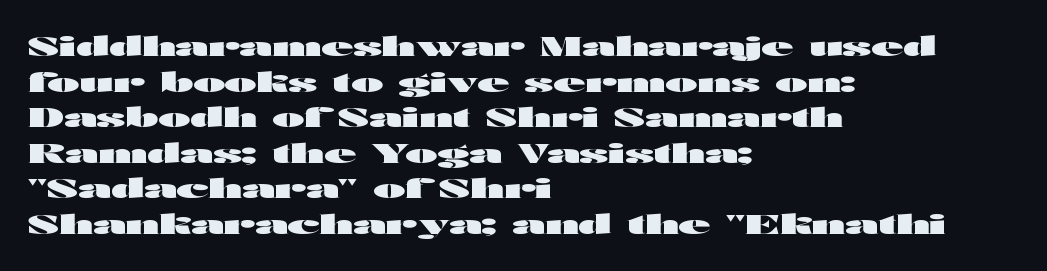
The image shows 26 px bold type, upright; set left-aligned, normal line spacing (1.37x), normal letter spacing, not underlined.
